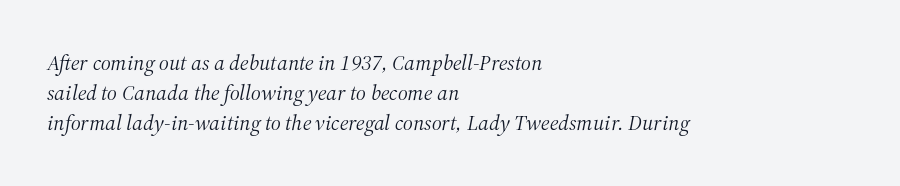
{"italic": "yes", "lean": "right", "slant_degrees": 12, "bold": "no", "underline": "no", "align": "left", "line_spacing": "normal", "line_spacing_ratio": 1.37, "letter_spacing": "normal", "letter_spacing_em": 0.0, "glyph_px": 22}
